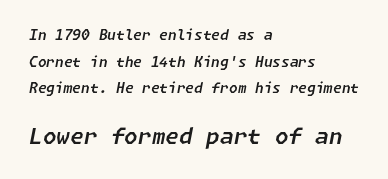
The image shows 22 px text type, italic (leaning right); set left-aligned, loose line spacing (1.9x), normal letter spacing, not underlined; the second (bottom) block is 1.57x larger.
